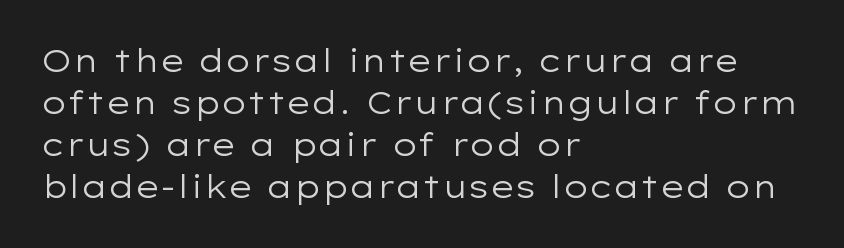
{"serif": "no", "italic": "no", "bold": "no", "weight": "regular", "width": "wide", "stroke_contrast": "low", "x_height": "medium", "monospaced": "no", "underline": "no", "align": "left", "line_spacing": "normal", "line_spacing_ratio": 1.36, "letter_spacing": "normal", "letter_spacing_em": 0.0, "glyph_px": 31}
